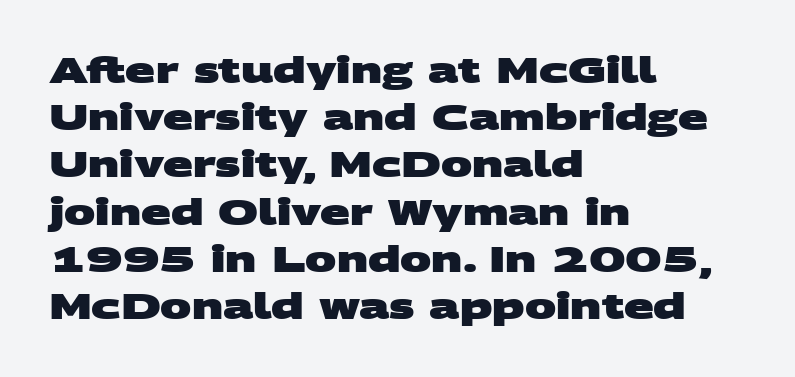
Q: Is the text bold? A: Yes.
Q: Is the typeface a serif or a sans-serif typeface? A: Sans-serif.
Q: Is the text underlined? A: No.
Q: How is the paragraph aligned? A: Left-aligned.
Q: Is the spacing between letters normal or unusually wide? A: Normal.
Q: Is the spacing between lines tight, normal or loose? A: Normal.
Q: Width (condensed, normal, or wide)? A: Wide.
Q: Stroke contrast? A: Medium.
Q: x-height? A: Large.
Q: Monospaced? A: No.
